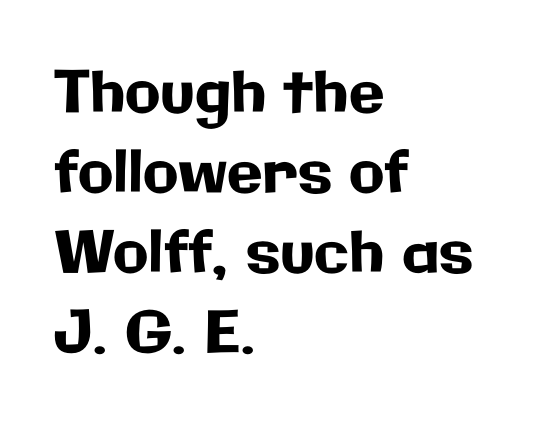
{"serif": "no", "italic": "no", "width": "normal", "stroke_contrast": "low", "x_height": "medium", "monospaced": "no", "underline": "no", "align": "left", "line_spacing": "normal", "line_spacing_ratio": 1.38, "letter_spacing": "normal", "letter_spacing_em": 0.0, "glyph_px": 58}
